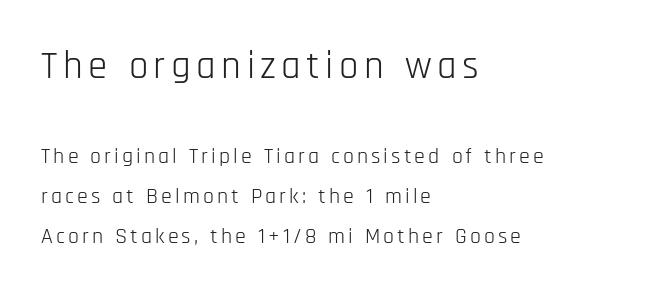
Q: Is the text bold? A: No.
Q: Is the text italic (slanted)? A: No, it is upright.
Q: Is the typeface a serif or a sans-serif typeface? A: Sans-serif.
Q: Is the text underlined? A: No.
Q: How is the paragraph aligned? A: Left-aligned.
Q: Which block of text is set in a larger size, the first (top) or the second (bottom)? A: The first (top) one.
Q: Width (condensed, normal, or wide)? A: Condensed.
Q: Stroke contrast? A: Low.
Q: x-height? A: Large.
Q: Monospaced? A: No.
